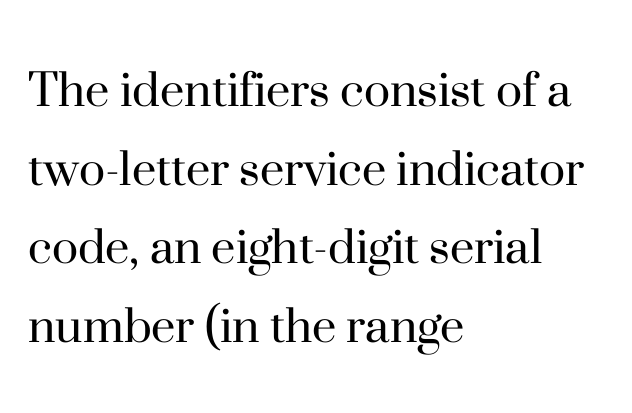
{"serif": "yes", "italic": "no", "bold": "no", "weight": "regular", "width": "normal", "stroke_contrast": "high", "x_height": "small", "monospaced": "no", "underline": "no", "align": "left", "line_spacing": "normal", "line_spacing_ratio": 1.43, "letter_spacing": "normal", "letter_spacing_em": 0.0, "glyph_px": 55}
